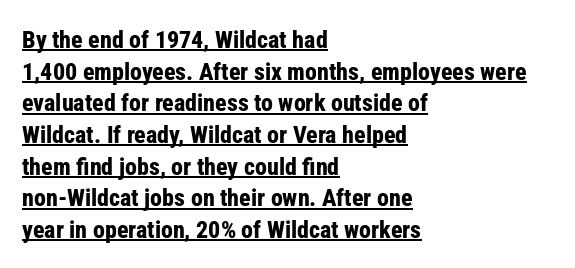
Nope, not italic — everything's standing straight. In terms of letterspacing, this is plain default setting. Like a heading marked for emphasis, these lines bear an underscore. Typesetter's note: full bold, strokes at maximum text heaviness. Vertical spacing — default. The paragraph shown leans on its left margin.
